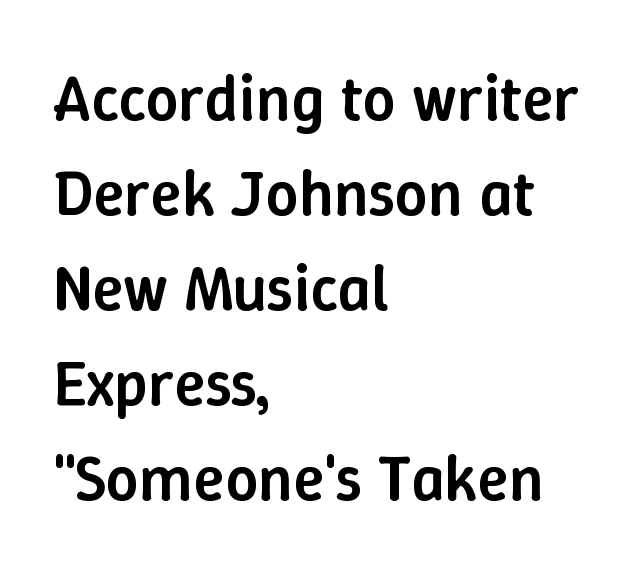
{"italic": "no", "bold": "semi", "weight": "semibold", "width": "normal", "stroke_contrast": "low", "x_height": "medium", "monospaced": "no", "underline": "no", "align": "left", "line_spacing": "normal", "line_spacing_ratio": 1.46, "letter_spacing": "normal", "letter_spacing_em": 0.0, "glyph_px": 65}
